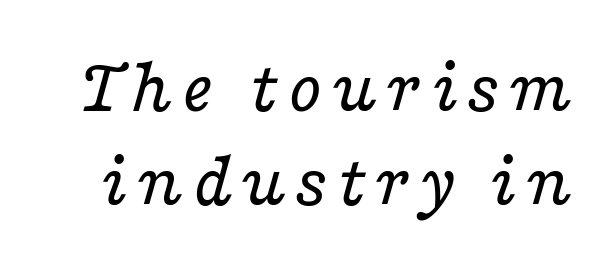
The image shows 78 px regular-weight, wide serif type, italic (leaning right); set line spacing 1.21x, not underlined; low stroke contrast and a medium x-height.
